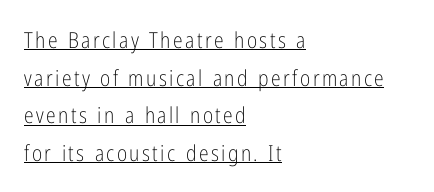
Q: Is the text bold? A: No.
Q: Is the text italic (slanted)? A: No, it is upright.
Q: Is the text underlined? A: Yes.
Q: How is the paragraph aligned? A: Left-aligned.
